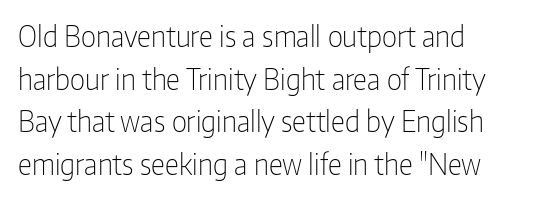
Q: Is the text bold? A: No.
Q: Is the text italic (slanted)? A: No, it is upright.
Q: Is the typeface a serif or a sans-serif typeface? A: Sans-serif.
Q: Is the text underlined? A: No.
Q: How is the paragraph aligned? A: Left-aligned.
Q: Is the spacing between letters normal or unusually wide? A: Normal.
Q: Is the spacing between lines tight, normal or loose? A: Normal.
Q: Width (condensed, normal, or wide)? A: Condensed.
Q: Stroke contrast? A: Low.
Q: x-height? A: Medium.
Q: Monospaced? A: No.
